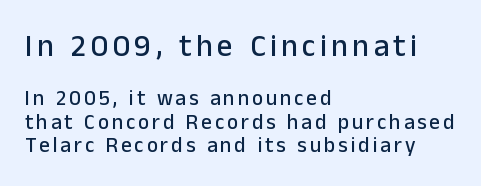
The image shows 31 px sans-serif type, upright; set left-aligned, tight line spacing (1.11x), not underlined; the first (top) block is 1.48x larger; low stroke contrast and a medium x-height.
